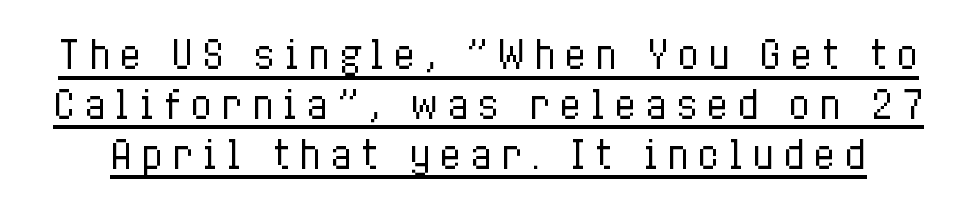
The image shows 37 px regular-weight, condensed type, upright; set normal line spacing (1.35x), unusually wide letter spacing (+0.22 em), underlined; low stroke contrast and a medium x-height.
